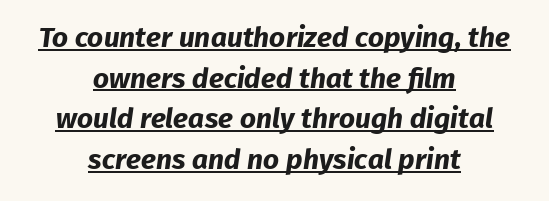
Think of a printed novel: that variable character pitch is what you see here. Is the type bold? Yes — the strokes are clearly thick and heavy. The designer left line spacing at the default. Horizontally, the lines are justified to the midpoint only.
